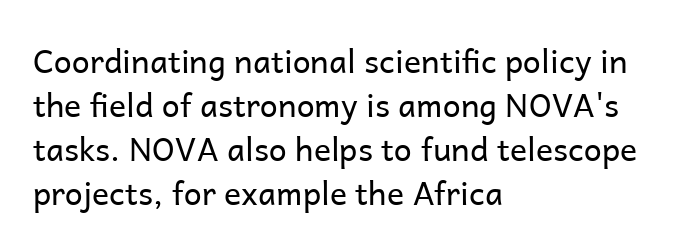
Q: Is the text bold? A: No.
Q: Is the text italic (slanted)? A: No, it is upright.
Q: Is the typeface a serif or a sans-serif typeface? A: Sans-serif.
Q: Is the text underlined? A: No.
Q: How is the paragraph aligned? A: Left-aligned.
Q: Is the spacing between letters normal or unusually wide? A: Normal.
Q: Is the spacing between lines tight, normal or loose? A: Normal.
Q: Width (condensed, normal, or wide)? A: Normal.
Q: Stroke contrast? A: Low.
Q: x-height? A: Medium.
Q: Monospaced? A: No.
